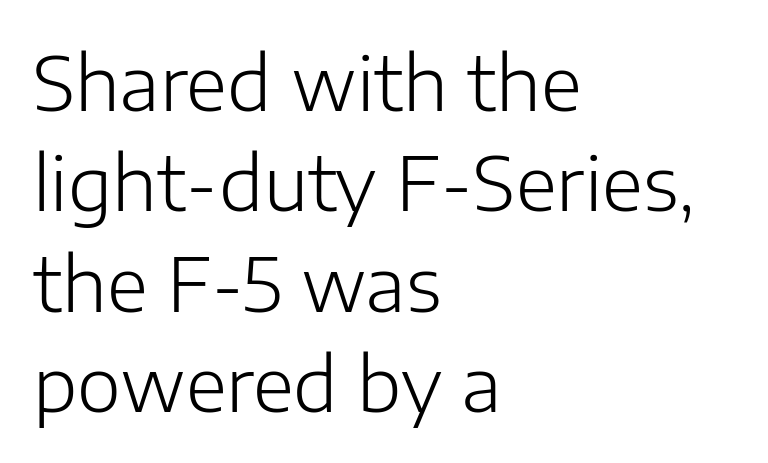
Q: Is the text bold? A: No.
Q: Is the text italic (slanted)? A: No, it is upright.
Q: Is the typeface a serif or a sans-serif typeface? A: Sans-serif.
Q: Is the text underlined? A: No.
Q: How is the paragraph aligned? A: Left-aligned.
Q: Is the spacing between letters normal or unusually wide? A: Normal.
Q: Is the spacing between lines tight, normal or loose? A: Normal.
Q: Width (condensed, normal, or wide)? A: Normal.
Q: Stroke contrast? A: Low.
Q: x-height? A: Medium.
Q: Monospaced? A: No.
